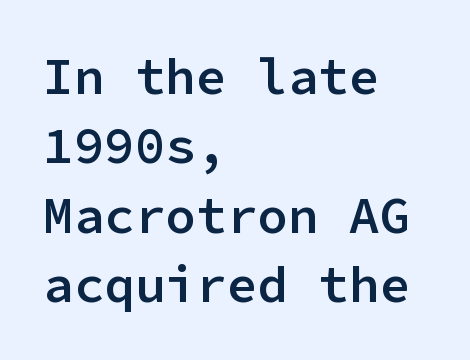
Descenders hang freely into open space. Look at the stroke-to-counter ratio: somewhat heavy, a semibold. Is this a sans? Yes — the strokes have no serifs. Is the letter spacing exaggerated? No — it looks like the ordinary default. Italic: no, the glyphs are upright roman.
